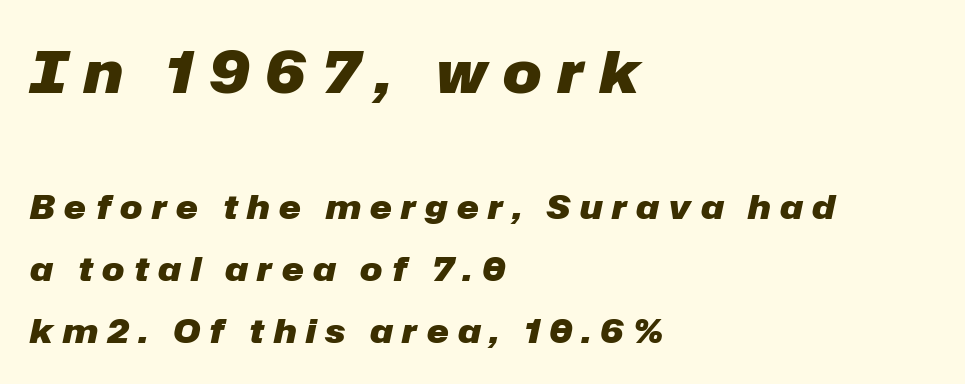
{"italic": "yes", "lean": "right", "slant_degrees": 12, "bold": "yes", "weight": "heavy", "width": "normal", "stroke_contrast": "low", "x_height": "medium", "monospaced": "no", "underline": "no", "align": "left", "line_spacing_ratio": 1.88, "letter_spacing": "wide", "letter_spacing_em": 0.29, "larger_block": "first", "size_ratio": 1.73, "glyph_px": 57}
